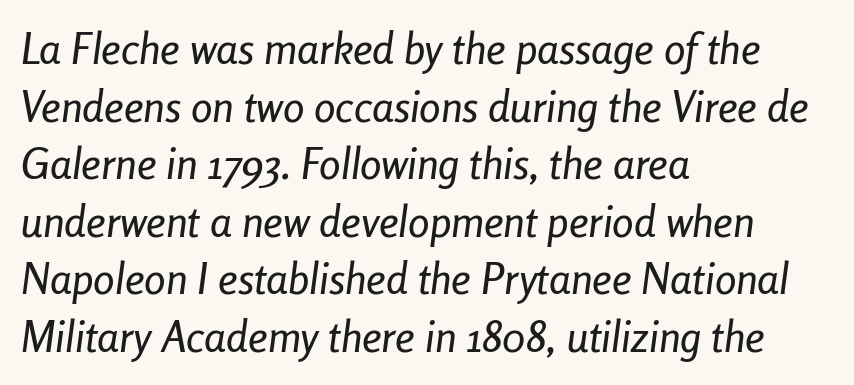
The image shows 43 px condensed type, italic (leaning right); set left-aligned, normal line spacing (1.34x), normal letter spacing, not underlined; low stroke contrast and a medium x-height.
